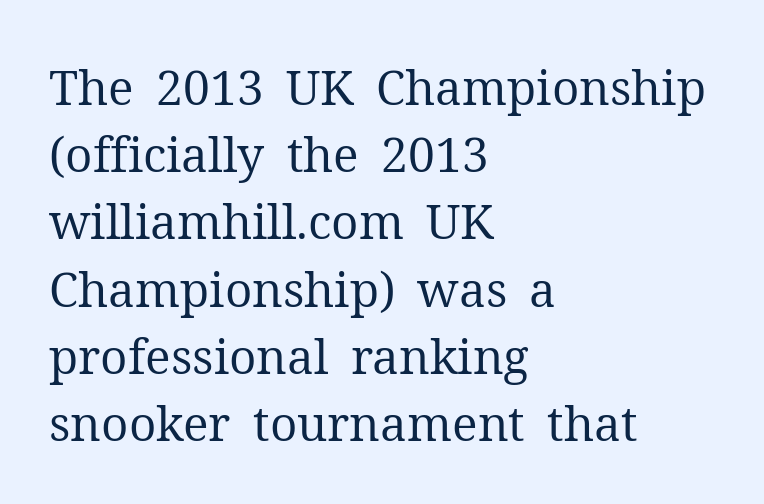
{"serif": "yes", "italic": "no", "bold": "no", "weight": "regular", "width": "normal", "stroke_contrast": "medium", "x_height": "medium", "monospaced": "no", "underline": "no", "align": "left", "line_spacing": "normal", "line_spacing_ratio": 1.4, "letter_spacing": "normal", "letter_spacing_em": 0.0, "glyph_px": 48}
